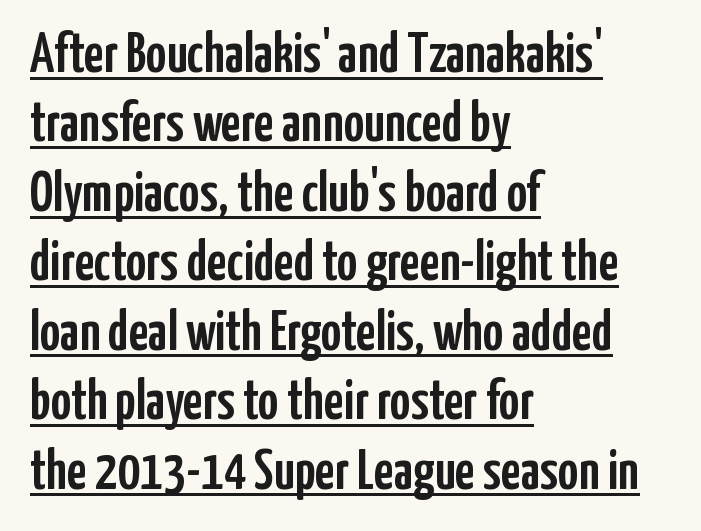
Q: Is the text italic (slanted)? A: No, it is upright.
Q: Is the typeface a serif or a sans-serif typeface? A: Sans-serif.
Q: Is the text underlined? A: Yes.
Q: How is the paragraph aligned? A: Left-aligned.
Q: Is the spacing between letters normal or unusually wide? A: Normal.
Q: Width (condensed, normal, or wide)? A: Condensed.
Q: Stroke contrast? A: Low.
Q: x-height? A: Medium.
Q: Monospaced? A: No.
